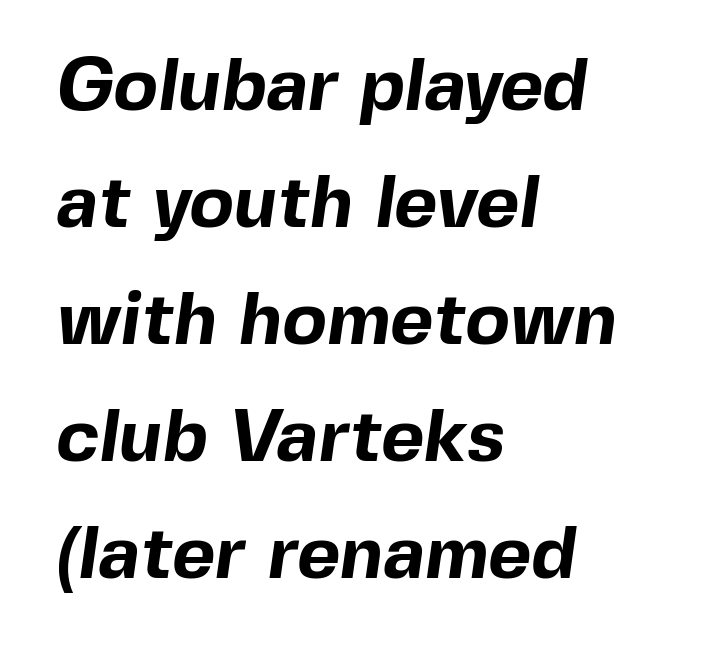
The image shows 74 px bold sans-serif type; set left-aligned, normal line spacing (1.58x), normal letter spacing, not underlined; a medium x-height.
